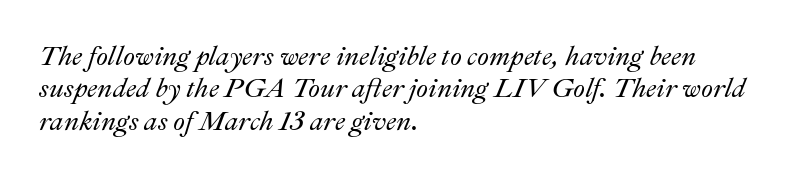
In CSS terms this would be text-align: left. No word sits above an underline. The face used here has a pronounced slope to its letters. Does extra space separate the letters? No, they use regular spacing.
